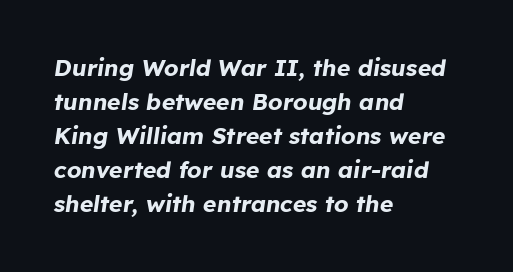
Every character sits at an angle, as italics do. The block of text has a typical density, with ordinary space between rows. Set as a true bold cut, around the 700 mark. The rendering anchors every line to the left-hand side. Standard letterfit; no display-style spreading of the glyphs. A clean baseline with only descenders dipping below it.
